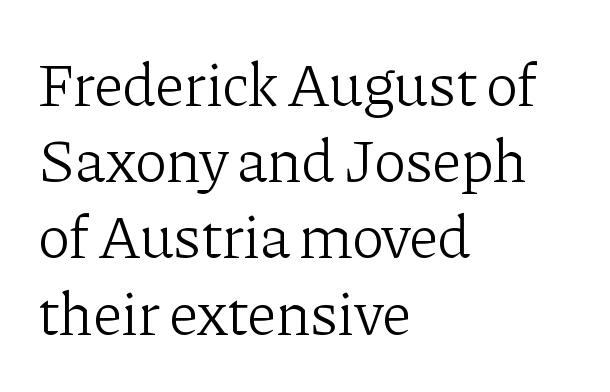
{"serif": "yes", "italic": "no", "bold": "no", "weight": "light", "width": "normal", "stroke_contrast": "low", "x_height": "medium", "monospaced": "no", "underline": "no", "align": "left", "line_spacing": "normal", "line_spacing_ratio": 1.25, "letter_spacing": "normal", "letter_spacing_em": 0.0, "glyph_px": 61}
